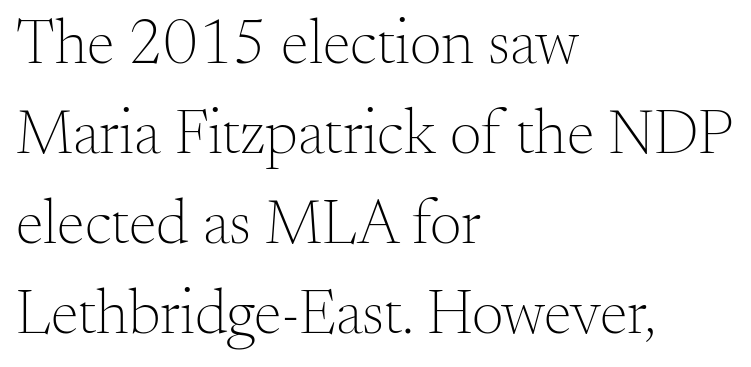
Q: Is the text bold? A: No.
Q: Is the text italic (slanted)? A: No, it is upright.
Q: Is the typeface a serif or a sans-serif typeface? A: Serif.
Q: Is the text underlined? A: No.
Q: How is the paragraph aligned? A: Left-aligned.
Q: Is the spacing between letters normal or unusually wide? A: Normal.
Q: Is the spacing between lines tight, normal or loose? A: Normal.
Q: Width (condensed, normal, or wide)? A: Normal.
Q: Stroke contrast? A: Medium.
Q: x-height? A: Small.
Q: Monospaced? A: No.
